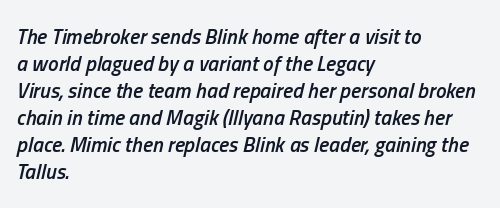
Q: Is the text bold? A: Semi-bold.
Q: Is the text italic (slanted)? A: Yes, it leans right by about 13 degrees.
Q: Is the text underlined? A: No.
Q: How is the paragraph aligned? A: Left-aligned.
Q: Is the spacing between letters normal or unusually wide? A: Normal.
Q: Is the spacing between lines tight, normal or loose? A: Normal.
